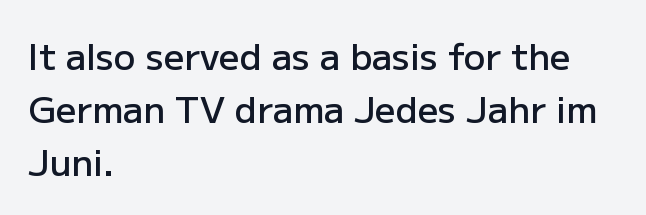
These lines sit exactly where default settings would place them. This is the in-between weight designers call semibold or demi. The strip under each line holds only bare page. Are there feet on the stems? There aren't — it's a sans. This rendering leaves character spacing at its baseline value. The setting favours the left margin, as ordinary paragraphs usually do.
